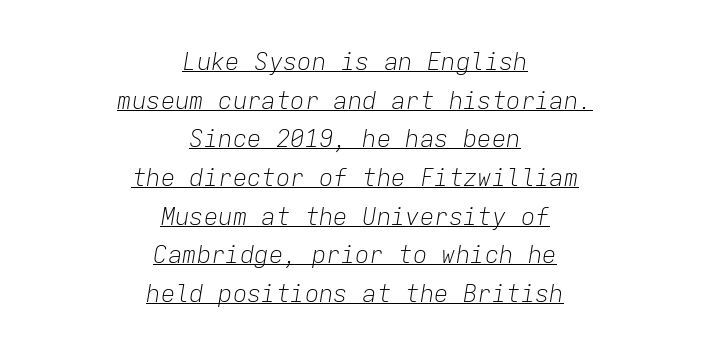
The image shows 24 px text type, italic (leaning right); set centered, normal line spacing (1.61x), normal letter spacing, underlined.
